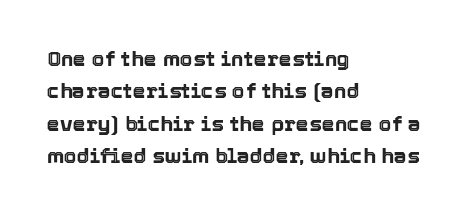
Glyph-to-glyph distance matches everyday printed text. Upright lettering throughout. Notice how descenders clear the ascenders below comfortably — that's standard leading. The strip under each line holds only bare page. Layout note: lines flush left.
